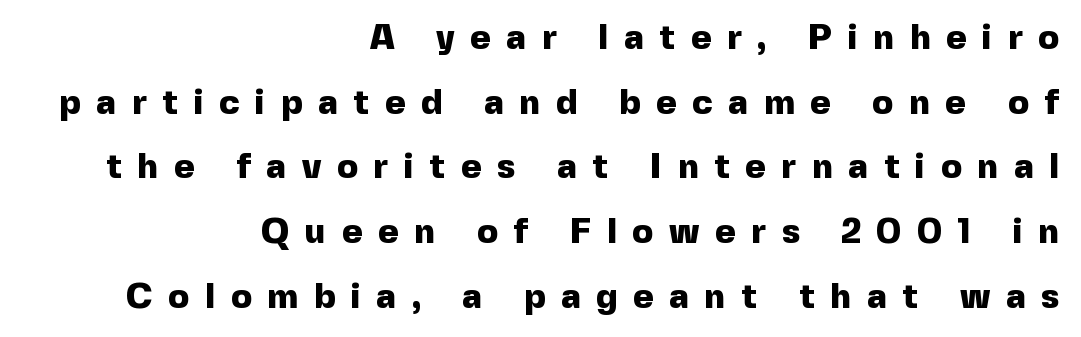
{"serif": "no", "italic": "no", "bold": "yes", "weight": "heavy", "width": "normal", "x_height": "medium", "monospaced": "no", "underline": "no", "align": "right", "line_spacing_ratio": 1.85, "letter_spacing": "wide", "letter_spacing_em": 0.45, "glyph_px": 35}
